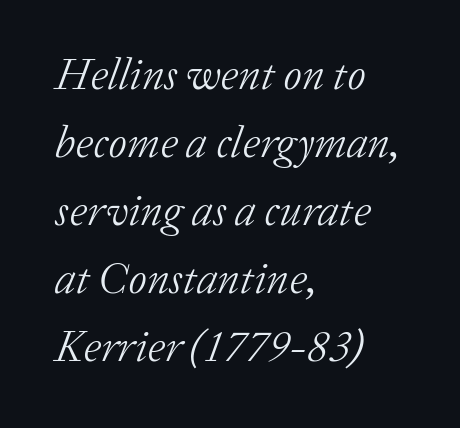
{"serif": "yes", "italic": "yes", "lean": "right", "slant_degrees": 20, "bold": "no", "weight": "light", "width": "normal", "stroke_contrast": "low", "x_height": "medium", "monospaced": "no", "underline": "no", "align": "left", "line_spacing": "normal", "line_spacing_ratio": 1.51, "letter_spacing": "normal", "letter_spacing_em": 0.0, "glyph_px": 45}
